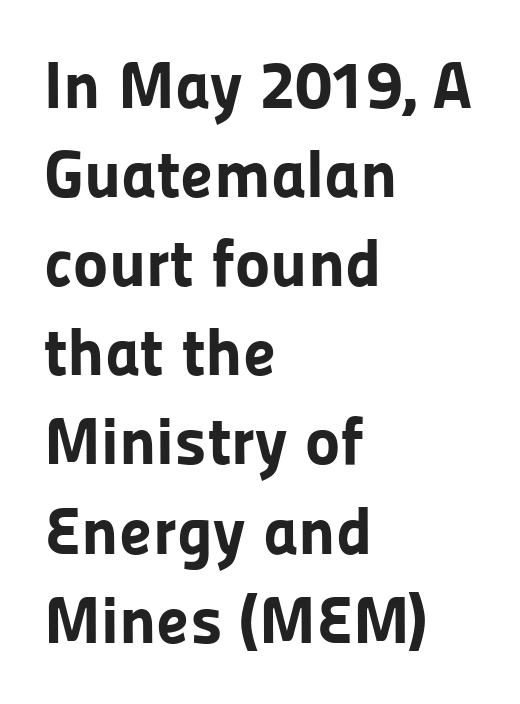
The image shows 67 px bold sans-serif type, upright; set left-aligned, normal line spacing (1.33x), normal letter spacing, not underlined; low stroke contrast and a medium x-height.
